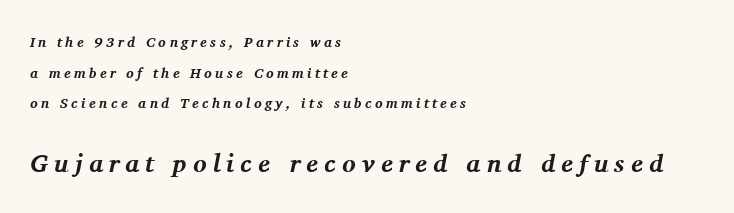
Q: Is the text bold? A: Yes.
Q: Is the text italic (slanted)? A: Yes, it leans right by about 11 degrees.
Q: Is the text underlined? A: No.
Q: How is the paragraph aligned? A: Left-aligned.
Q: Is the spacing between letters normal or unusually wide? A: Unusually wide.
Q: Is the spacing between lines tight, normal or loose? A: Loose.
Q: Which block of text is set in a larger size, the first (top) or the second (bottom)? A: The second (bottom) one.
